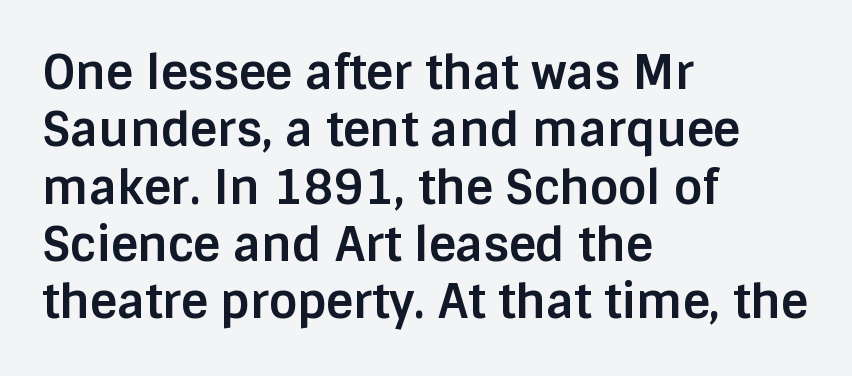
{"serif": "no", "italic": "no", "bold": "yes", "weight": "bold", "width": "normal", "stroke_contrast": "low", "x_height": "large", "monospaced": "no", "underline": "no", "align": "left", "line_spacing_ratio": 1.22, "letter_spacing": "normal", "letter_spacing_em": 0.0, "glyph_px": 47}
